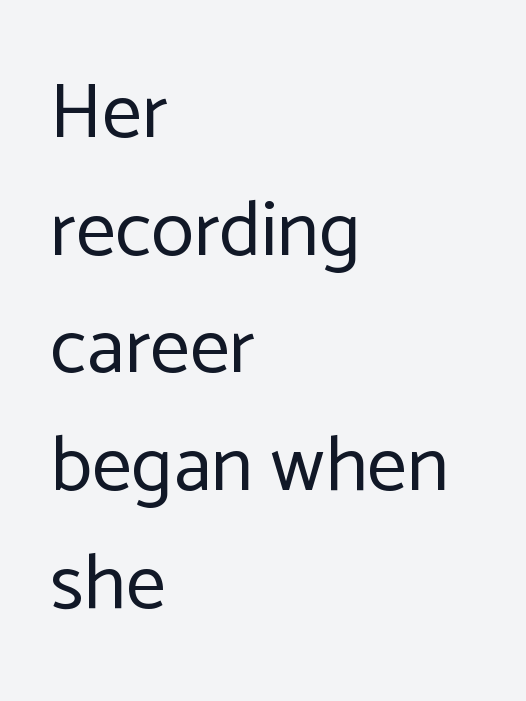
Which margin do the lines hug? The left one — the right edge is uneven. In terms of letterspacing, this is plain default setting. Is there much room between lines? A standard amount, neither cramped nor airy. Do the characters align in a grid? No, the font is proportional.
